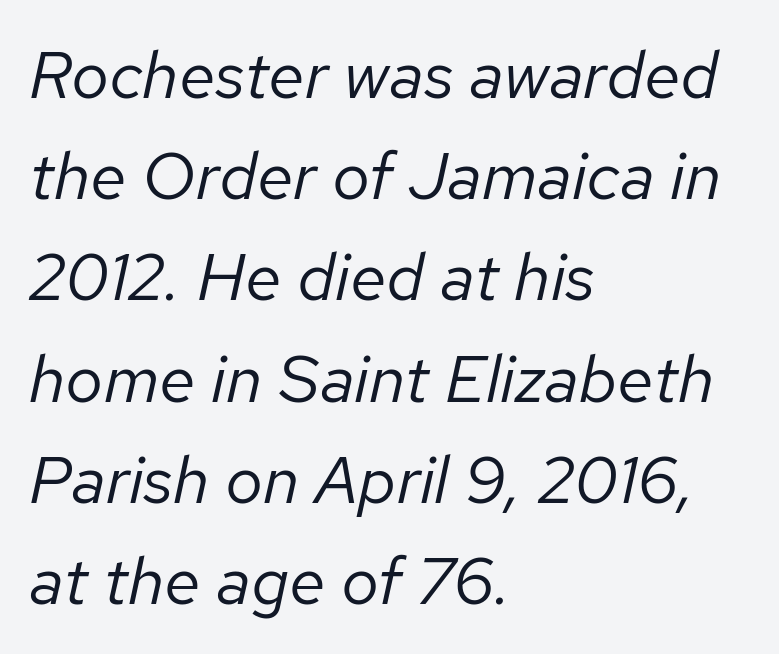
In terms of posture, this sample is oblique. Interline gaps are of average width in this sample. Here the glyphs are tracked normally, forming tight word shapes. The strip under each line holds only bare page. Counters stay open thanks to moderate or lighter strokes.
